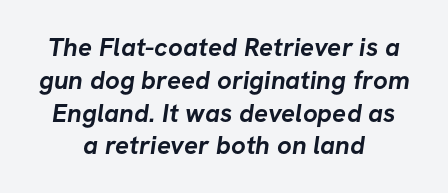
Glyph-to-glyph distance matches everyday printed text. In terms of leading, this rendering sits right in the middle. How heavy is the stroke? Heavy — this is a bold. Unmarked baselines from the first word to the last.
